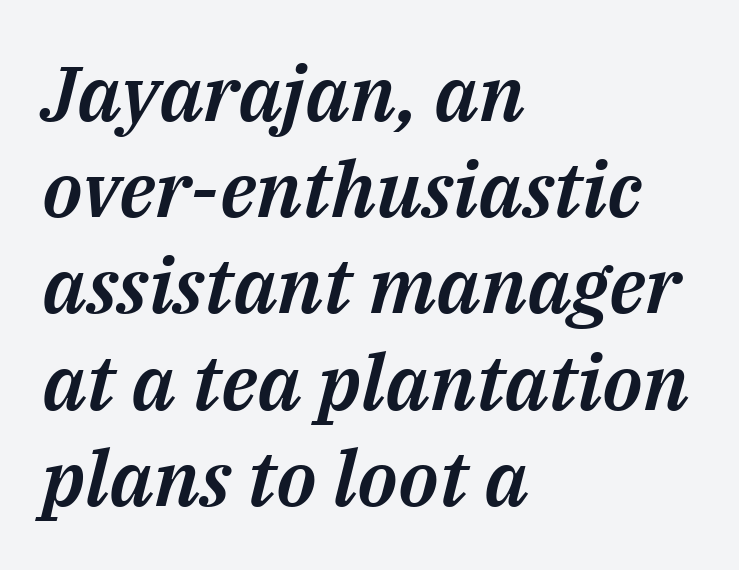
{"italic": "yes", "lean": "right", "slant_degrees": 14, "width": "normal", "stroke_contrast": "medium", "x_height": "medium", "monospaced": "no", "underline": "no", "align": "left", "line_spacing": "normal", "line_spacing_ratio": 1.25, "letter_spacing": "normal", "letter_spacing_em": 0.0, "glyph_px": 77}
